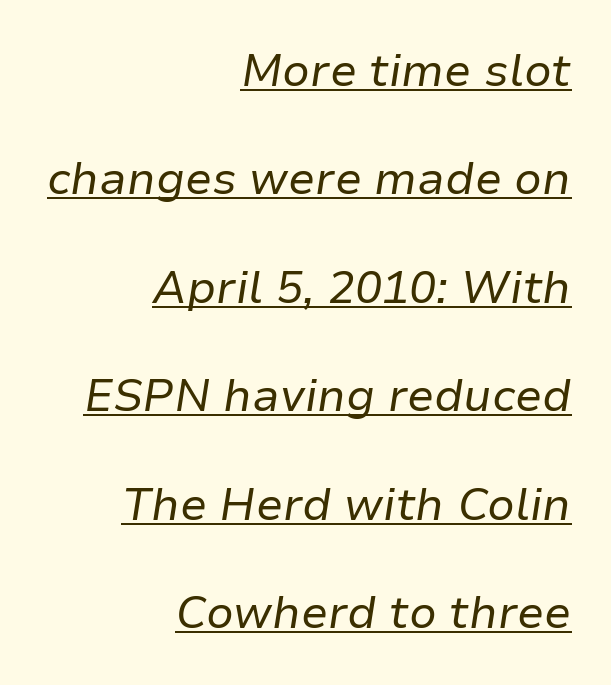
{"italic": "yes", "lean": "right", "slant_degrees": 9, "bold": "no", "weight": "regular", "width": "normal", "stroke_contrast": "low", "x_height": "medium", "monospaced": "no", "underline": "yes", "align": "right", "line_spacing": "loose", "line_spacing_ratio": 2.41, "letter_spacing": "normal", "letter_spacing_em": 0.0, "glyph_px": 45}
